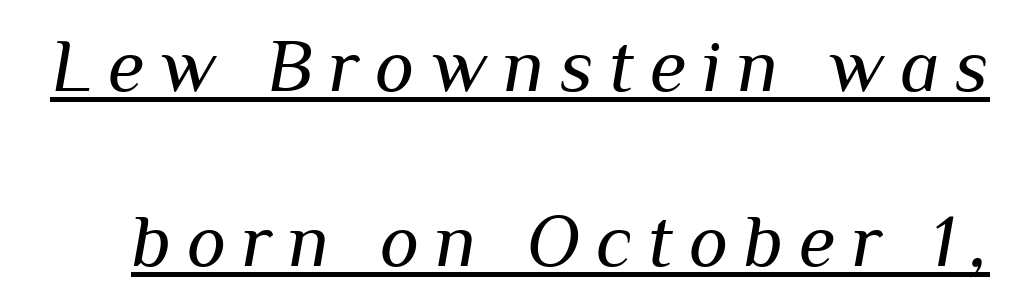
Q: Is the text bold? A: No.
Q: Is the text italic (slanted)? A: Yes, it leans right by about 10 degrees.
Q: Is the text underlined? A: Yes.
Q: Is the spacing between letters normal or unusually wide? A: Unusually wide.
Q: Is the spacing between lines tight, normal or loose? A: Loose.
Q: Width (condensed, normal, or wide)? A: Normal.
Q: Stroke contrast? A: Medium.
Q: x-height? A: Medium.
Q: Monospaced? A: No.
